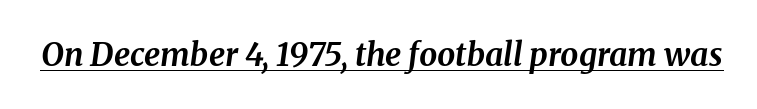
{"serif": "yes", "italic": "yes", "lean": "right", "slant_degrees": 8, "bold": "yes", "weight": "bold", "width": "normal", "stroke_contrast": "medium", "x_height": "medium", "monospaced": "no", "underline": "yes", "letter_spacing": "normal", "letter_spacing_em": 0.0, "glyph_px": 32}
